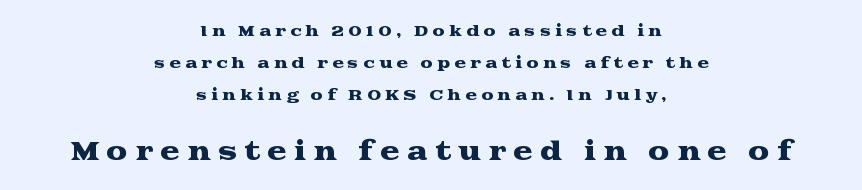
Q: Is the text italic (slanted)? A: No, it is upright.
Q: Is the text underlined? A: No.
Q: How is the paragraph aligned? A: Centered.
Q: Is the spacing between letters normal or unusually wide? A: Unusually wide.
Q: Is the spacing between lines tight, normal or loose? A: Loose.
Q: Which block of text is set in a larger size, the first (top) or the second (bottom)? A: The second (bottom) one.
